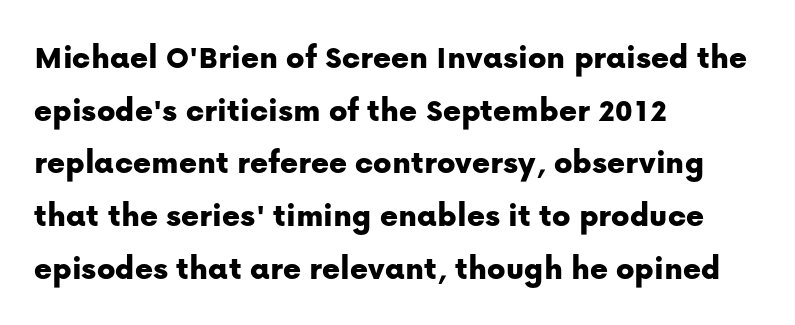
{"serif": "no", "italic": "no", "width": "normal", "stroke_contrast": "low", "x_height": "medium", "monospaced": "no", "underline": "no", "align": "left", "line_spacing": "normal", "line_spacing_ratio": 1.55, "letter_spacing": "normal", "letter_spacing_em": 0.0, "glyph_px": 34}
